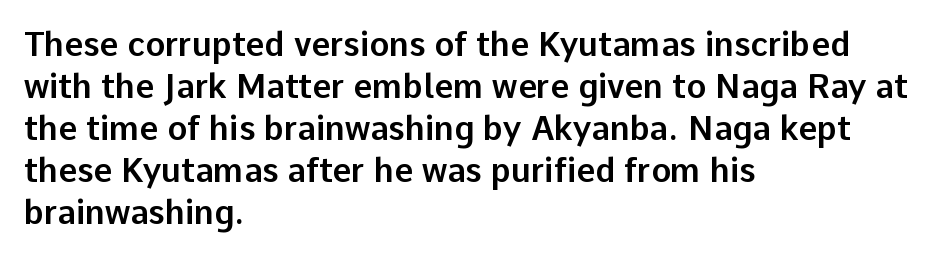
{"serif": "no", "italic": "no", "width": "normal", "stroke_contrast": "low", "x_height": "medium", "monospaced": "no", "underline": "no", "align": "left", "line_spacing": "normal", "line_spacing_ratio": 1.27, "letter_spacing": "normal", "letter_spacing_em": 0.0, "glyph_px": 33}
